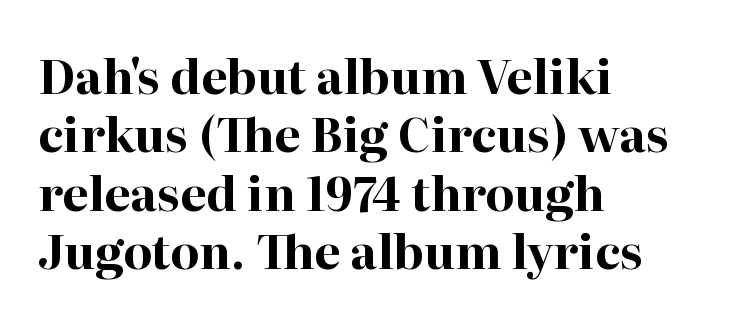
The words here are not underlined. Look at the tracking — it's just the regular setting, nothing added. Every character sits straight up, as roman type does. You can tell from the footed stems that serif type was used. Does the copy run flush right? No — it runs flush left.
